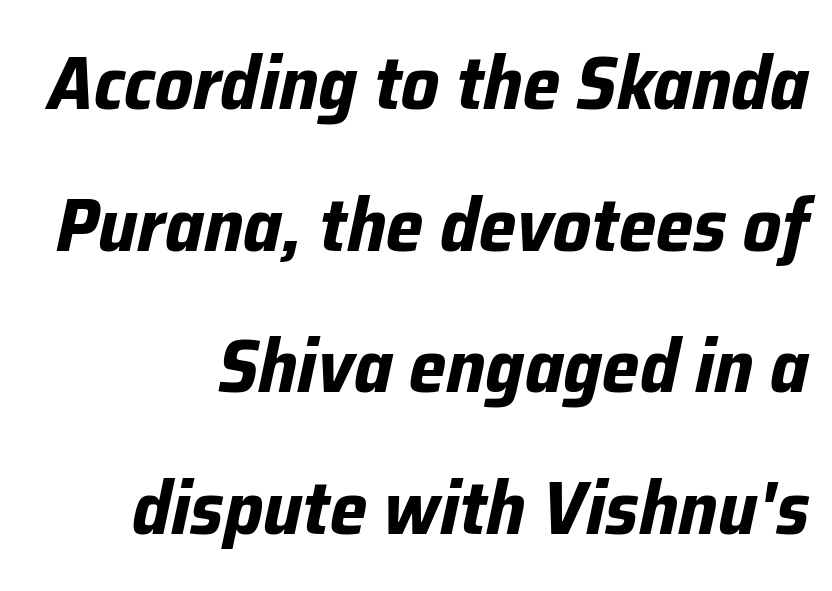
Q: Is the text bold? A: Yes.
Q: Is the text italic (slanted)? A: Yes, it leans right by about 12 degrees.
Q: Is the text underlined? A: No.
Q: How is the paragraph aligned? A: Right-aligned.
Q: Is the spacing between letters normal or unusually wide? A: Normal.
Q: Width (condensed, normal, or wide)? A: Normal.
Q: Stroke contrast? A: Low.
Q: x-height? A: Medium.
Q: Monospaced? A: No.
